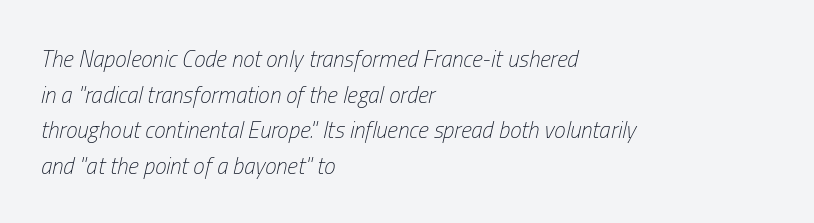
Does the lettering tilt? It does — this is italic. The weight would be labelled regular, book, light, or lighter still. Successive baselines arrive at the customary interval. Check the space under the baseline: it is left empty. A classic flush-left, rag-right setting is used for this passage. The letterforms sit shoulder to shoulder at normal distance.
